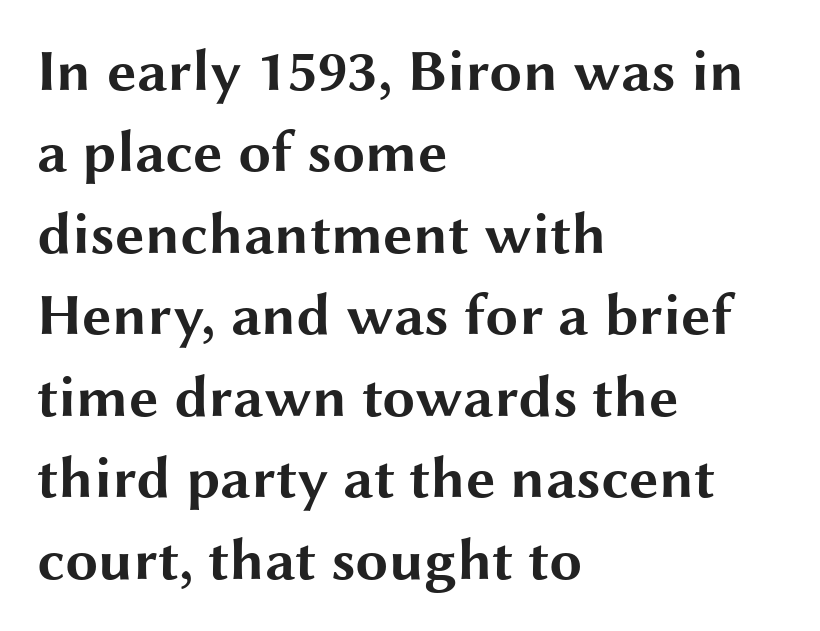
{"serif": "no", "italic": "no", "bold": "yes", "weight": "bold", "width": "wide", "stroke_contrast": "medium", "x_height": "medium", "monospaced": "no", "underline": "no", "align": "left", "line_spacing": "normal", "line_spacing_ratio": 1.38, "letter_spacing": "normal", "letter_spacing_em": 0.0, "glyph_px": 59}
